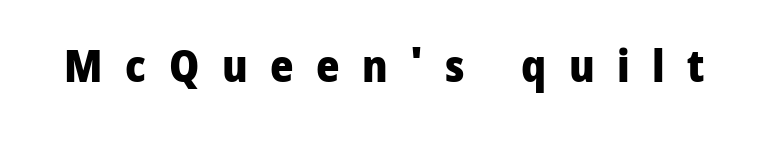
The image shows 45 px heavy sans-serif type, upright; set unusually wide letter spacing (+0.5 em), not underlined; low stroke contrast and a medium x-height.
